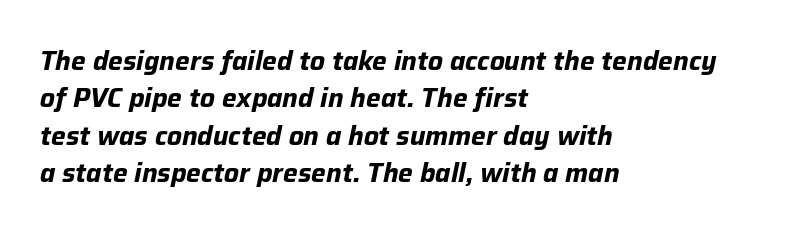
Q: Is the text bold? A: Yes.
Q: Is the text italic (slanted)? A: Yes, it leans right by about 12 degrees.
Q: Is the text underlined? A: No.
Q: How is the paragraph aligned? A: Left-aligned.
Q: Is the spacing between letters normal or unusually wide? A: Normal.
Q: Is the spacing between lines tight, normal or loose? A: Normal.
